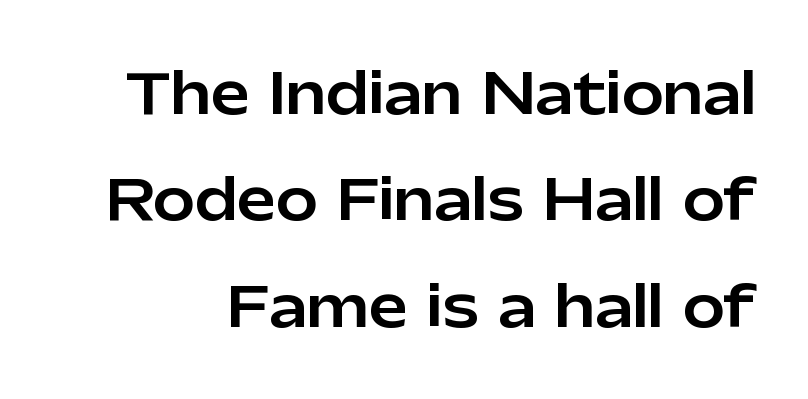
{"serif": "no", "italic": "no", "width": "normal", "stroke_contrast": "low", "x_height": "medium", "monospaced": "no", "underline": "no", "line_spacing": "loose", "line_spacing_ratio": 1.9, "letter_spacing": "normal", "letter_spacing_em": 0.0, "glyph_px": 56}
